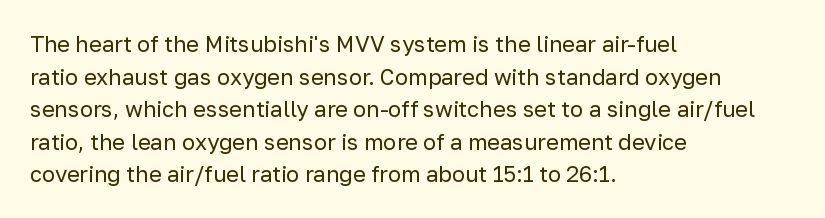
Q: Is the text bold? A: No.
Q: Is the text italic (slanted)? A: No, it is upright.
Q: Is the text underlined? A: No.
Q: How is the paragraph aligned? A: Left-aligned.
Q: Is the spacing between letters normal or unusually wide? A: Normal.
Q: Is the spacing between lines tight, normal or loose? A: Normal.
